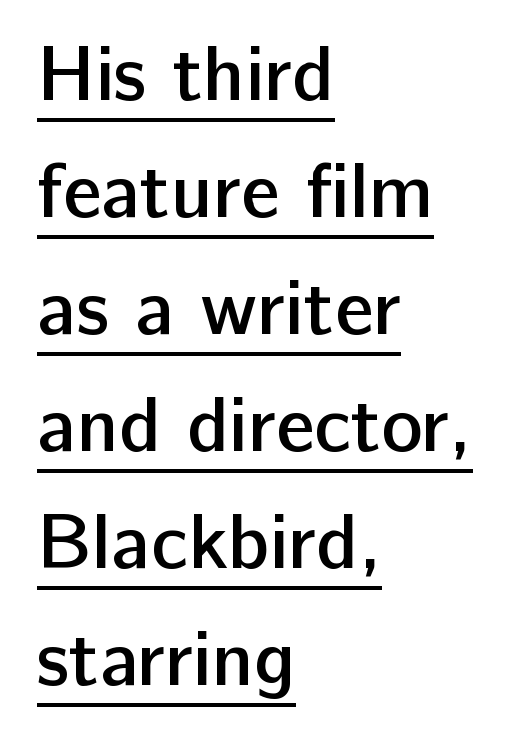
Q: Is the text bold? A: Semi-bold.
Q: Is the text italic (slanted)? A: No, it is upright.
Q: Is the typeface a serif or a sans-serif typeface? A: Sans-serif.
Q: Is the text underlined? A: Yes.
Q: How is the paragraph aligned? A: Left-aligned.
Q: Is the spacing between letters normal or unusually wide? A: Normal.
Q: Is the spacing between lines tight, normal or loose? A: Normal.
Q: Width (condensed, normal, or wide)? A: Normal.
Q: Stroke contrast? A: Low.
Q: x-height? A: Medium.
Q: Monospaced? A: No.
